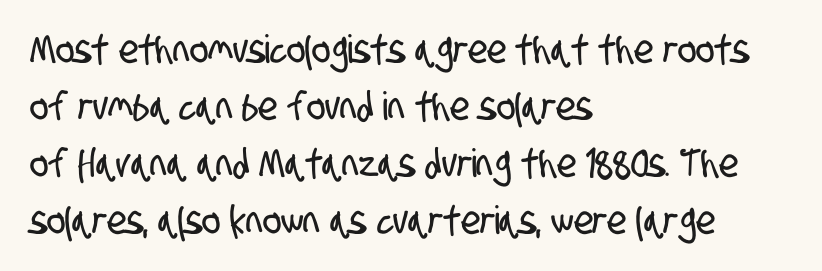
The typeface chosen for these lines omits serifs. Glance below the letters and you will spot only blank space. The compositor pushed each line to the left boundary. The line texture is even and compact thanks to regular tracking. Is there much room between lines? A standard amount, neither cramped nor airy. Character widths vary here, with narrow letters taking less room than wide ones.
